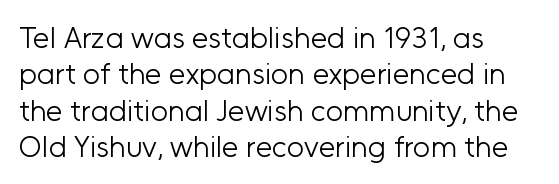
{"serif": "no", "italic": "no", "bold": "no", "weight": "light", "width": "normal", "stroke_contrast": "low", "x_height": "medium", "monospaced": "no", "underline": "no", "align": "left", "line_spacing_ratio": 1.21, "letter_spacing": "normal", "letter_spacing_em": 0.0, "glyph_px": 30}
